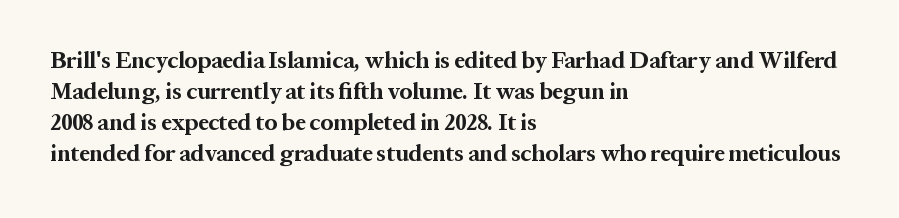
The image shows 23 px bold type, upright; set left-aligned, normal line spacing (1.35x), normal letter spacing, not underlined.
